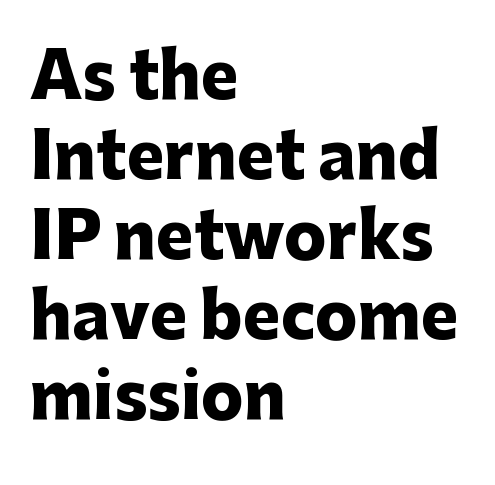
The image shows 63 px heavy sans-serif type, upright; set left-aligned, normal line spacing (1.27x), normal letter spacing, not underlined; low stroke contrast and a medium x-height.
